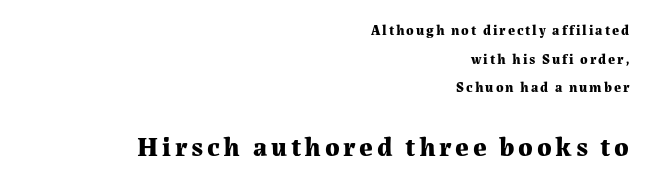
Q: Is the text bold? A: Yes.
Q: Is the text italic (slanted)? A: No, it is upright.
Q: Is the text underlined? A: No.
Q: How is the paragraph aligned? A: Right-aligned.
Q: Is the spacing between lines tight, normal or loose? A: Loose.
Q: Which block of text is set in a larger size, the first (top) or the second (bottom)? A: The second (bottom) one.
